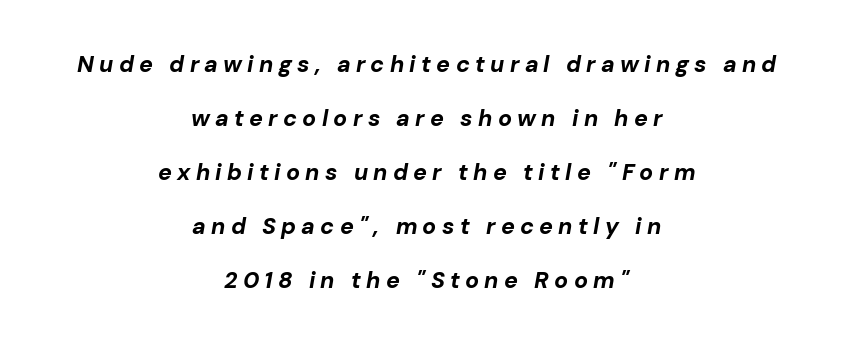
The image shows 23 px bold type, italic (leaning right); set centered, loose line spacing (2.35x), unusually wide letter spacing (+0.23 em), not underlined.
